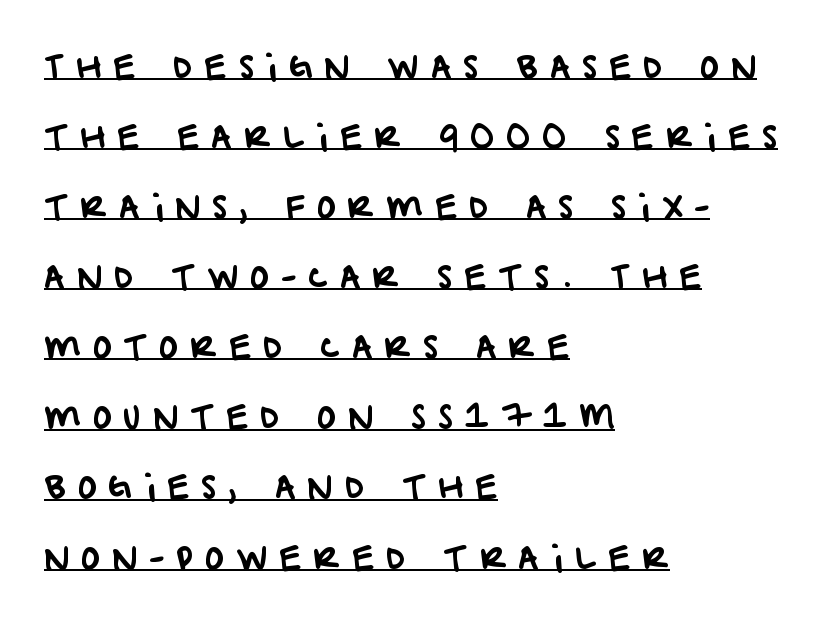
Honestly, the letter spacing is so wide it's the main thing you notice. Is there much room between lines? Yes — plenty of vertical air separates them. Underlined type. This sample has the flowing, uneven cadence of proportional lettering. Short and long lines alike share a common starting point at left.
